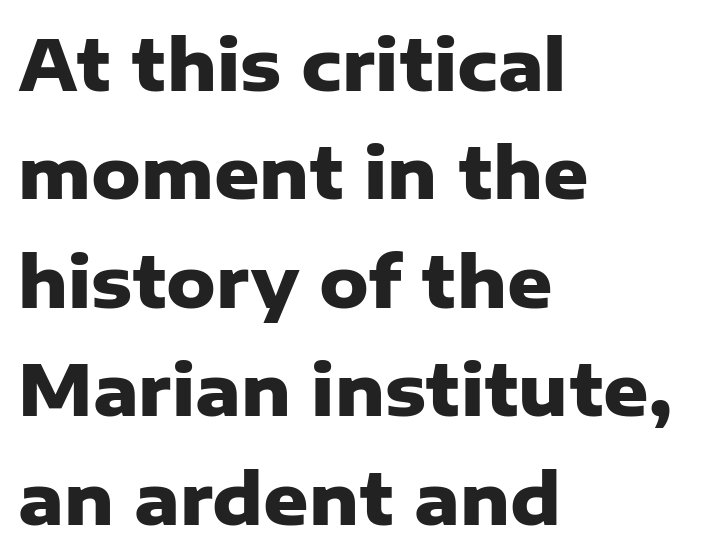
{"serif": "no", "italic": "no", "bold": "yes", "weight": "heavy", "width": "normal", "stroke_contrast": "low", "x_height": "medium", "monospaced": "no", "underline": "no", "align": "left", "line_spacing": "normal", "line_spacing_ratio": 1.55, "letter_spacing": "normal", "letter_spacing_em": 0.0, "glyph_px": 70}
